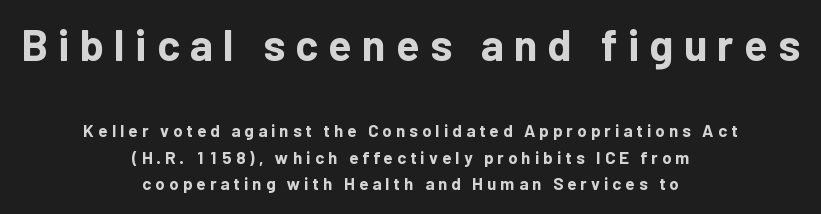
The image shows 43 px bold sans-serif type, upright; set centered, normal line spacing (1.57x), unusually wide letter spacing (+0.24 em), not underlined; the first (top) block is 2.53x larger; low stroke contrast and a medium x-height.
